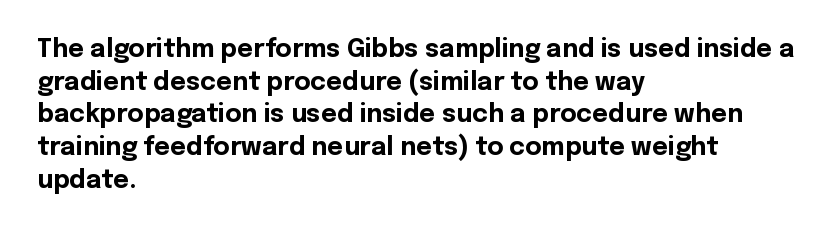
The image shows 25 px bold type, upright; set left-aligned, normal line spacing (1.31x), normal letter spacing, not underlined.
